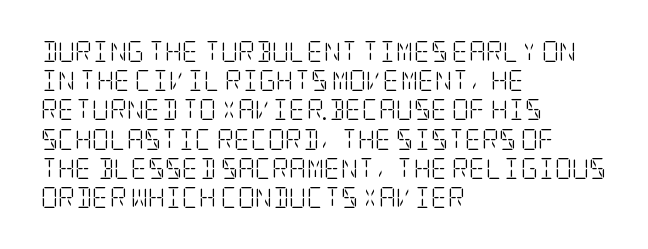
Tracking here is standard; glyphs follow each other at the usual distance. Heft: none added — not bold. These lines are set flush left with a ragged right edge. The letters stand straight up with perfectly vertical stems. Has an underline been added? It has not.
